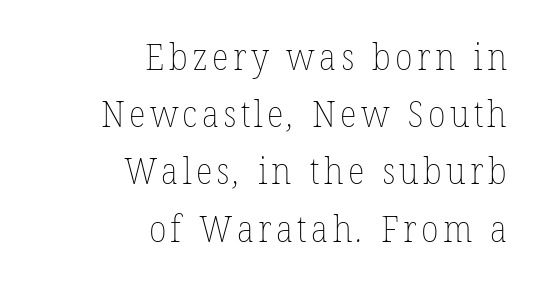
{"bold": "no", "weight": "thin", "width": "normal", "stroke_contrast": "low", "x_height": "medium", "monospaced": "no", "underline": "no", "align": "right", "line_spacing": "normal", "line_spacing_ratio": 1.59, "glyph_px": 36}
